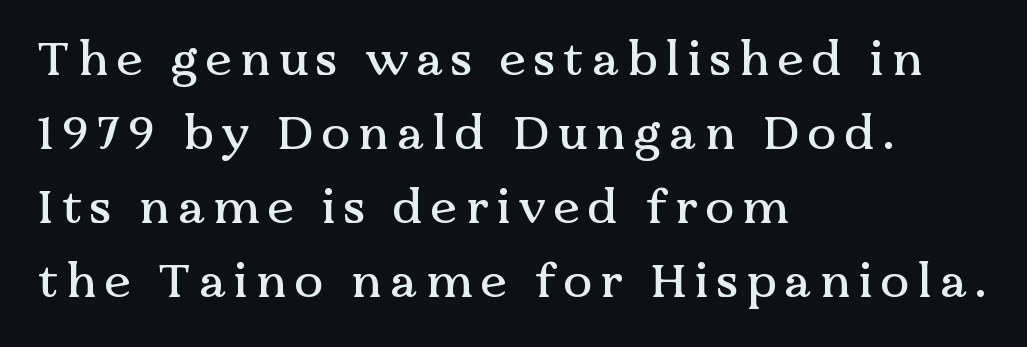
The image shows 48 px serif type, upright; set left-aligned, normal line spacing (1.54x), not underlined; medium stroke contrast and a medium x-height.
